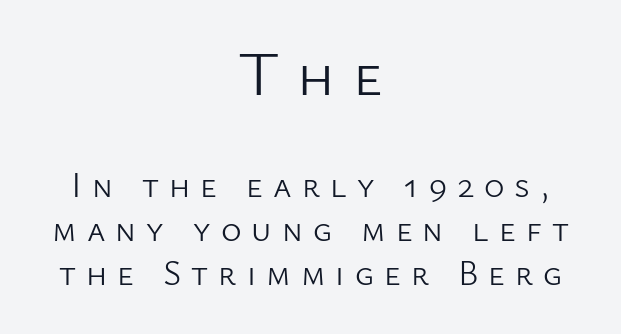
Q: Is the text bold? A: No.
Q: Is the text italic (slanted)? A: No, it is upright.
Q: Is the typeface a serif or a sans-serif typeface? A: Sans-serif.
Q: Is the text underlined? A: No.
Q: How is the paragraph aligned? A: Centered.
Q: Is the spacing between letters normal or unusually wide? A: Unusually wide.
Q: Is the spacing between lines tight, normal or loose? A: Normal.
Q: Which block of text is set in a larger size, the first (top) or the second (bottom)? A: The first (top) one.
Q: Width (condensed, normal, or wide)? A: Normal.
Q: Stroke contrast? A: Low.
Q: x-height? A: Medium.
Q: Monospaced? A: No.
